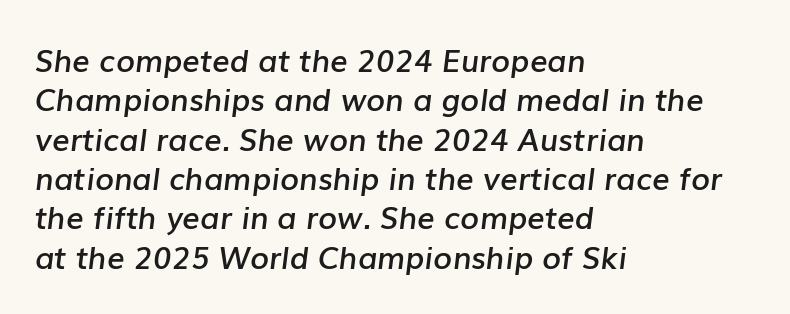
Think of a printed novel: that variable character pitch is what you see here. Honestly, there is no underline to notice here at all. You can tell it's italic because the verticals aren't actually vertical. Characters follow at the spacing the type designer built in. These lines carry some extra weight — a demibold, not a full bold.
